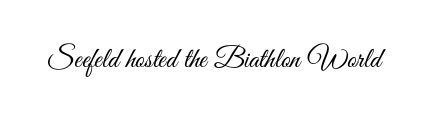
{"serif": "no", "bold": "no", "weight": "light", "width": "condensed", "stroke_contrast": "medium", "x_height": "small", "monospaced": "no", "underline": "no", "letter_spacing": "normal", "letter_spacing_em": 0.0, "glyph_px": 29}
